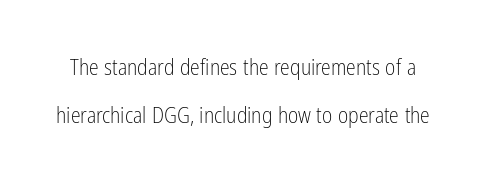
Q: Is the text bold? A: No.
Q: Is the text italic (slanted)? A: No, it is upright.
Q: Is the text underlined? A: No.
Q: Is the spacing between letters normal or unusually wide? A: Normal.
Q: Is the spacing between lines tight, normal or loose? A: Loose.
